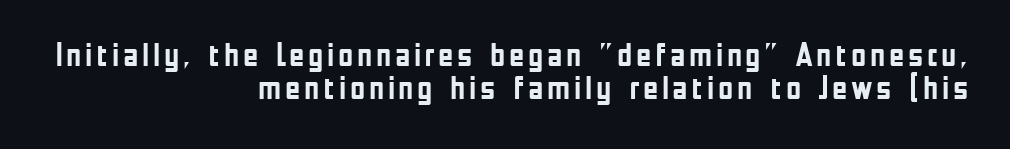
Horizontal alignment here is rightward, an uncommon choice for prose. Baseline-to-baseline distance is barely more than the letter height. The passage shown is typed in a proportional face where columns would drift. Classification — sans serif. The specimen reads as upright at a glance. Is the type bold? Yes — the strokes are clearly thick and heavy.
